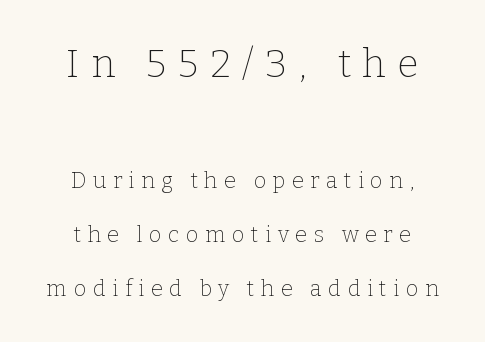
Q: Is the text bold? A: No.
Q: Is the text italic (slanted)? A: No, it is upright.
Q: Is the typeface a serif or a sans-serif typeface? A: Serif.
Q: Is the text underlined? A: No.
Q: How is the paragraph aligned? A: Centered.
Q: Is the spacing between letters normal or unusually wide? A: Unusually wide.
Q: Is the spacing between lines tight, normal or loose? A: Loose.
Q: Which block of text is set in a larger size, the first (top) or the second (bottom)? A: The first (top) one.
Q: Width (condensed, normal, or wide)? A: Normal.
Q: Stroke contrast? A: Low.
Q: x-height? A: Medium.
Q: Monospaced? A: No.
